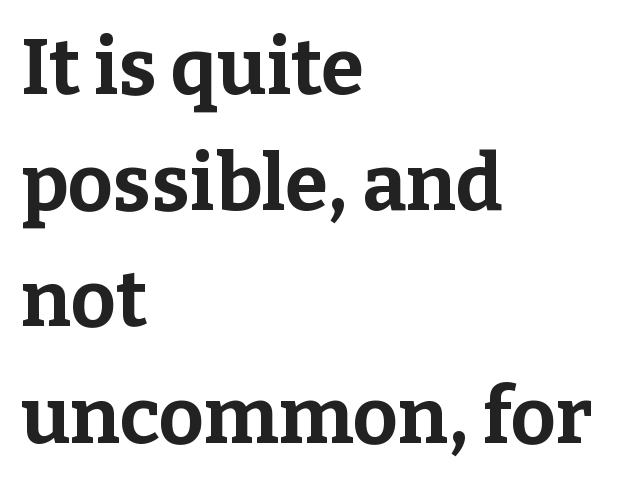
The image shows 78 px bold serif type, upright; set left-aligned, normal line spacing (1.49x), normal letter spacing, not underlined; low stroke contrast and a medium x-height.
